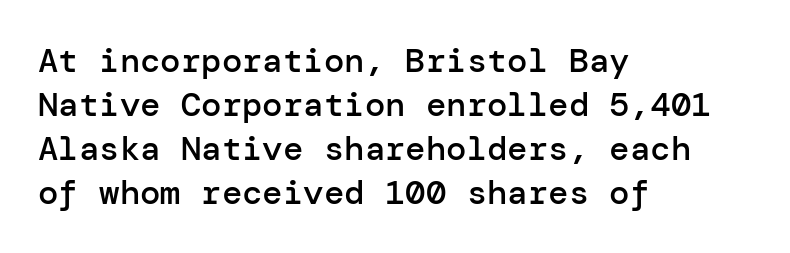
The image shows 34 px semibold sans-serif type, upright; set left-aligned, normal line spacing (1.29x), normal letter spacing, not underlined; low stroke contrast and a medium x-height.
